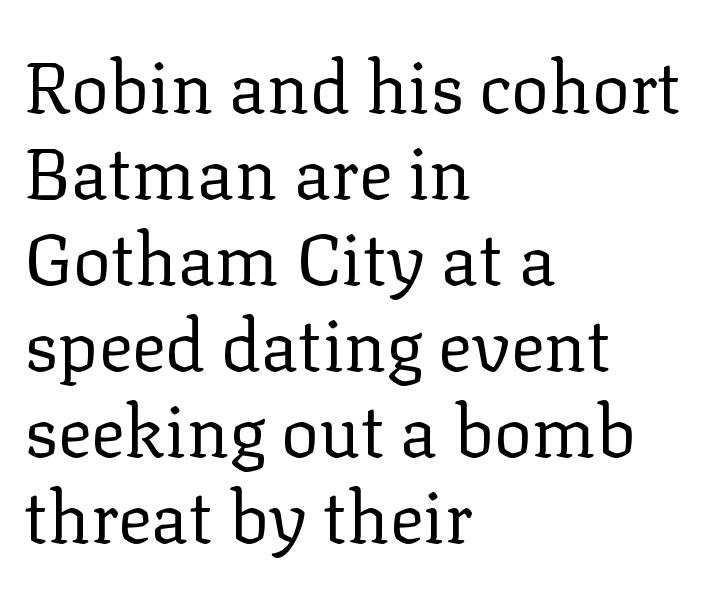
{"serif": "yes", "italic": "no", "bold": "no", "weight": "regular", "width": "normal", "stroke_contrast": "low", "x_height": "medium", "monospaced": "no", "underline": "no", "align": "left", "line_spacing_ratio": 1.21, "letter_spacing": "normal", "letter_spacing_em": 0.0, "glyph_px": 71}
